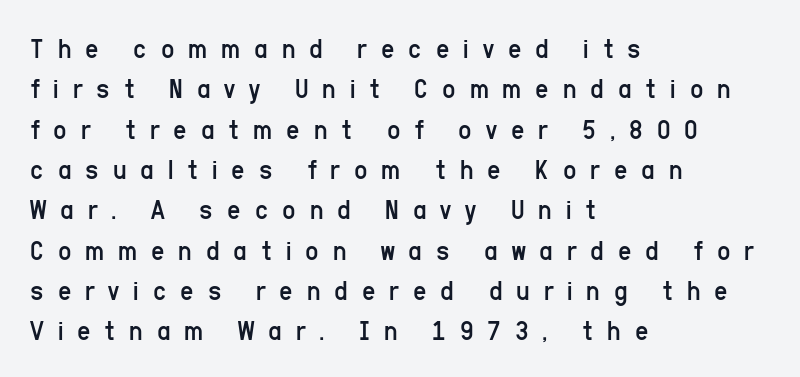
The foot of each line stays bare and open. Evenly set lines give the paragraph a standard silhouette. Note: no serifs on the glyphs. Letters have the restrained weight of plain body copy at most. Do the characters align in a grid? No, the font is proportional.
